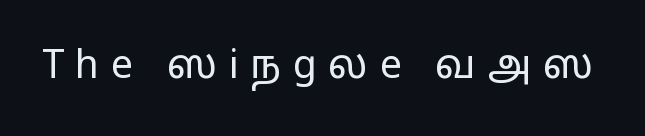
Q: Is the text bold? A: No.
Q: Is the text italic (slanted)? A: No, it is upright.
Q: Is the typeface a serif or a sans-serif typeface? A: Sans-serif.
Q: Is the text underlined? A: No.
Q: Is the spacing between letters normal or unusually wide? A: Unusually wide.
Q: Width (condensed, normal, or wide)? A: Wide.
Q: Stroke contrast? A: Low.
Q: x-height? A: Medium.
Q: Monospaced? A: No.
